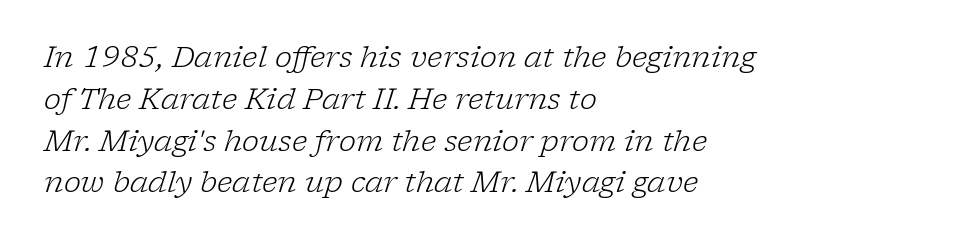
{"serif": "yes", "italic": "yes", "lean": "right", "slant_degrees": 17, "bold": "no", "weight": "light", "width": "normal", "stroke_contrast": "low", "x_height": "medium", "monospaced": "no", "underline": "no", "align": "left", "line_spacing": "normal", "line_spacing_ratio": 1.44, "letter_spacing": "normal", "letter_spacing_em": 0.0, "glyph_px": 29}
